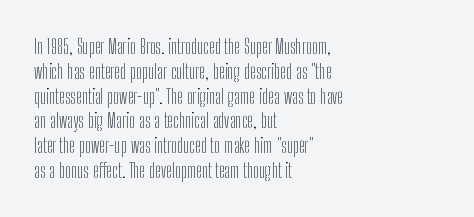
The image shows 20 px text type, upright; set left-aligned, line spacing 1.24x, normal letter spacing, not underlined.
